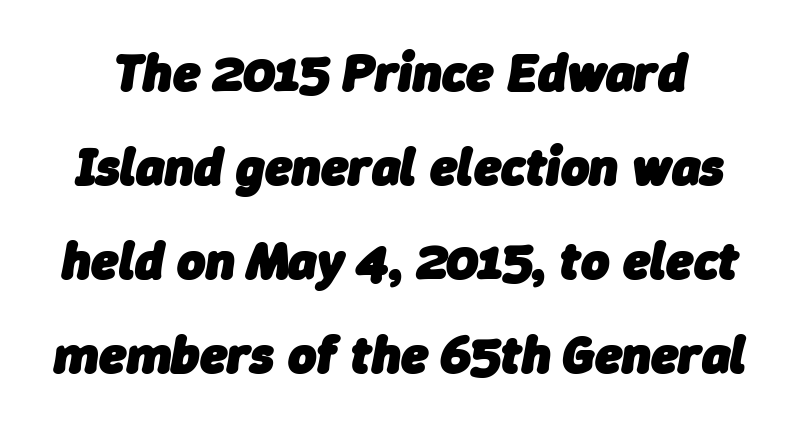
Look at the stroke-to-counter ratio: heavy, a bold. Look at the tracking — it's just the regular setting, nothing added. Italic: yes, the glyphs are oblique. The specimen omits any rule beneath the text block's lines. Character widths vary here, with narrow letters taking less room than wide ones.
